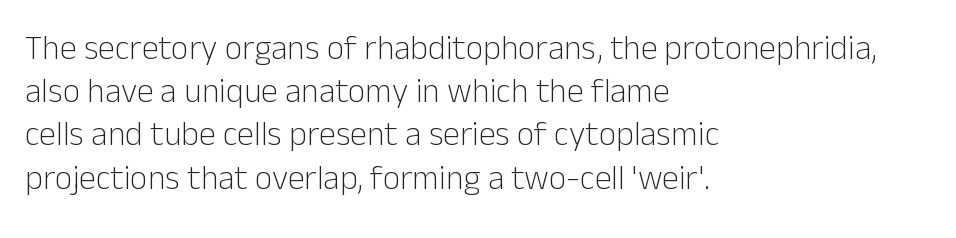
You could call the tracking neutral — neither tight nor loose. Classification — sans serif. Whoever set this chose a conventional vertical rhythm. The baseline area is clear. The letters advance in unequal steps, a hallmark of proportional type.
